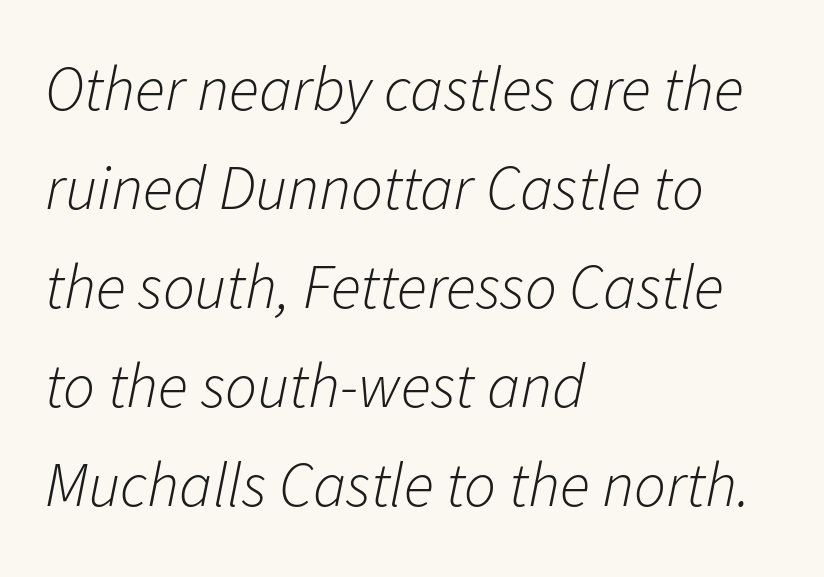
The image shows 63 px light type, italic (leaning right); set left-aligned, normal line spacing (1.57x), normal letter spacing, not underlined; low stroke contrast and a medium x-height.
